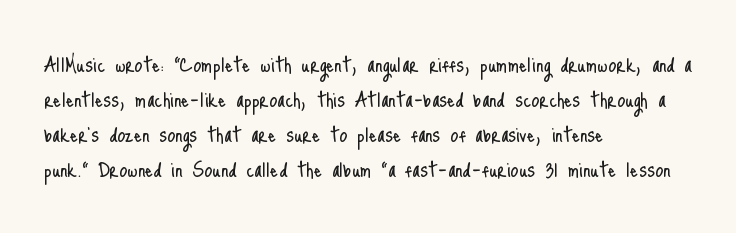
The strip under each line holds only bare page. Short note: letters normally spaced. The axis of the letterforms is exactly vertical. Line spacing here is normal. The rendering anchors every line to the left-hand side.
